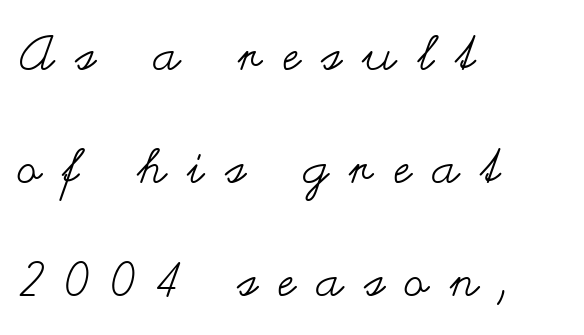
Q: Is the text bold? A: No.
Q: Is the text italic (slanted)? A: Yes.
Q: Is the text underlined? A: No.
Q: How is the paragraph aligned? A: Left-aligned.
Q: Is the spacing between letters normal or unusually wide? A: Unusually wide.
Q: Is the spacing between lines tight, normal or loose? A: Loose.
Q: Width (condensed, normal, or wide)? A: Wide.
Q: Stroke contrast? A: Medium.
Q: x-height? A: Small.
Q: Monospaced? A: No.
